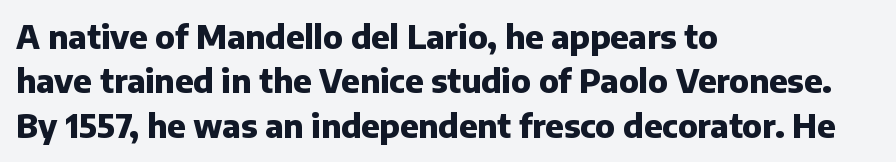
The image shows 32 px heavy sans-serif type, upright; set left-aligned, normal line spacing (1.39x), normal letter spacing, not underlined; low stroke contrast and a medium x-height.
